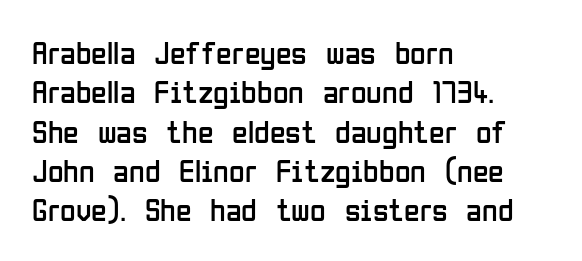
Nope, no serifs anywhere on these letters. The string is rendered with underlining switched off. Short note: letters normally spaced. This reads as an unemphasized weight, regular at the heaviest.
